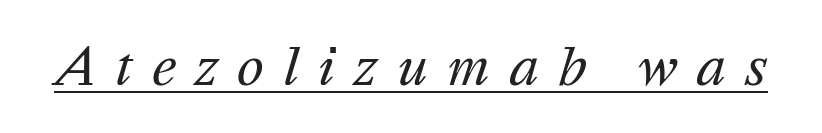
The image shows 51 px regular-weight type, italic (leaning right); set unusually wide letter spacing (+0.37 em), underlined; medium stroke contrast and a medium x-height.
